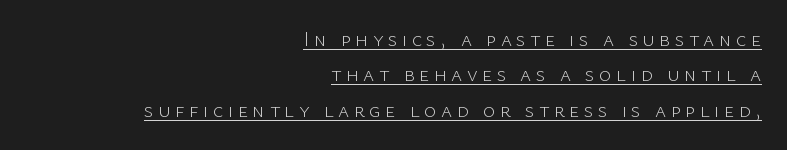
The image shows 21 px text type, upright; set right-aligned, normal line spacing (1.69x), unusually wide letter spacing (+0.22 em), underlined.
